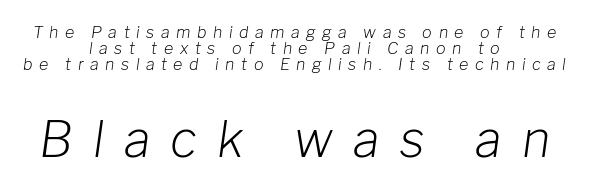
{"italic": "yes", "lean": "right", "slant_degrees": 8, "bold": "no", "weight": "light", "width": "normal", "stroke_contrast": "low", "x_height": "medium", "monospaced": "no", "underline": "no", "align": "center", "line_spacing": "tight", "line_spacing_ratio": 0.99, "letter_spacing": "wide", "letter_spacing_em": 0.41, "larger_block": "second", "size_ratio": 3.06, "glyph_px": 49}
